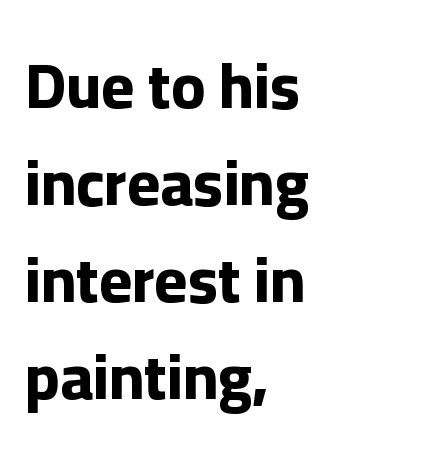
{"serif": "no", "italic": "no", "bold": "yes", "weight": "bold", "width": "normal", "stroke_contrast": "low", "x_height": "medium", "monospaced": "no", "underline": "no", "align": "left", "line_spacing": "normal", "line_spacing_ratio": 1.54, "letter_spacing": "normal", "letter_spacing_em": 0.0, "glyph_px": 63}
